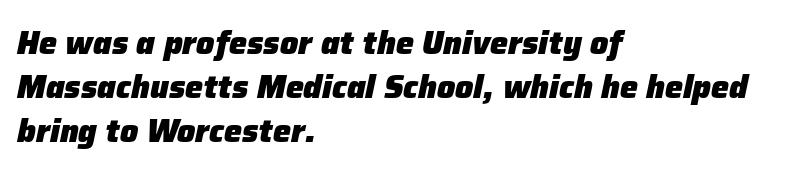
The image shows 32 px heavy type, italic (leaning right); set left-aligned, normal line spacing (1.37x), normal letter spacing, not underlined; low stroke contrast and a medium x-height.
